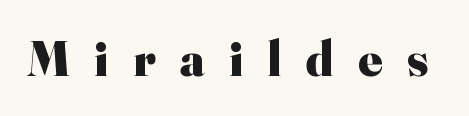
Posture: vertical. Characters follow at a spacing far wider than the type designer built in. You could not count columns in this text — the font is proportionally spaced. Examine the stroke ends and you'll spot serifs. Any mark beneath the type? The region is blank.
